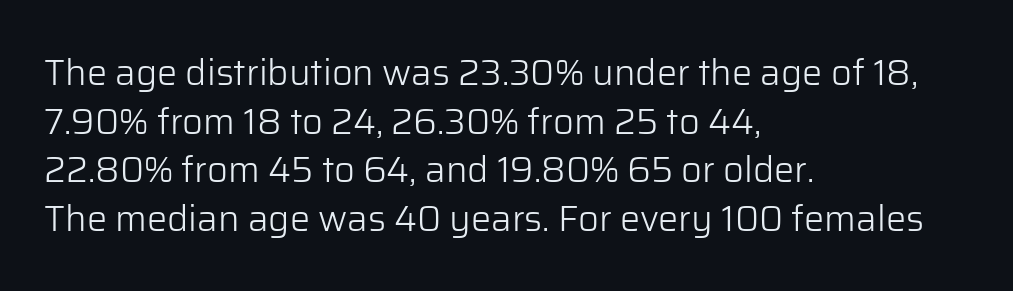
Q: Is the text bold? A: No.
Q: Is the text italic (slanted)? A: No, it is upright.
Q: Is the typeface a serif or a sans-serif typeface? A: Sans-serif.
Q: Is the text underlined? A: No.
Q: How is the paragraph aligned? A: Left-aligned.
Q: Is the spacing between letters normal or unusually wide? A: Normal.
Q: Is the spacing between lines tight, normal or loose? A: Normal.
Q: Width (condensed, normal, or wide)? A: Normal.
Q: Stroke contrast? A: Low.
Q: x-height? A: Medium.
Q: Monospaced? A: No.
